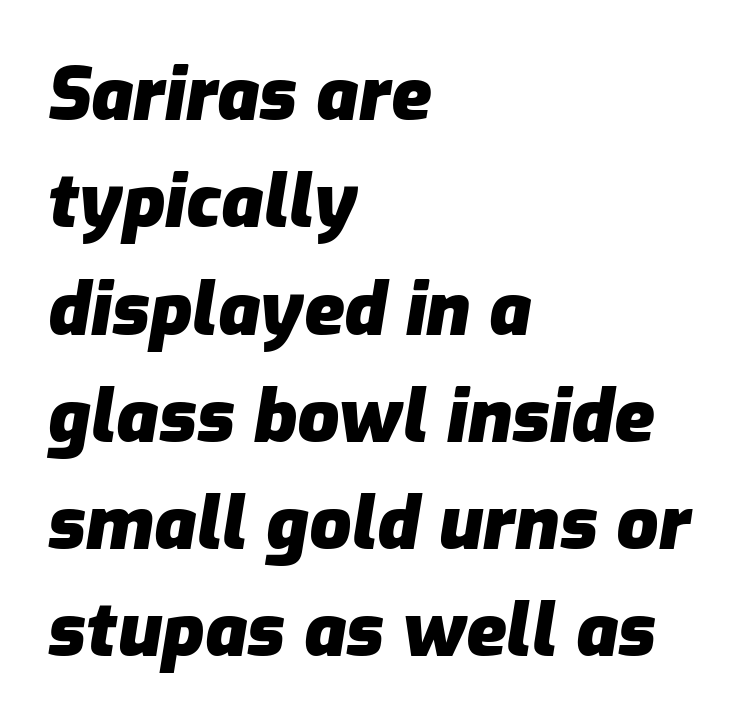
The image shows 74 px heavy type, italic (leaning right); set left-aligned, normal line spacing (1.45x), normal letter spacing, not underlined; low stroke contrast and a medium x-height.
